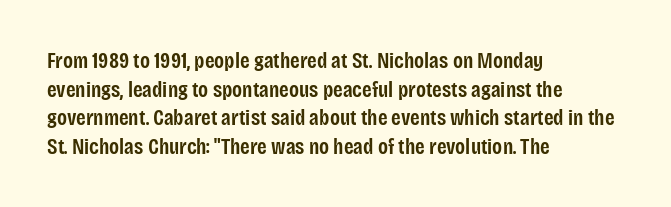
The image shows 22 px text type, upright; set left-aligned, normal line spacing (1.3x), normal letter spacing, not underlined.
